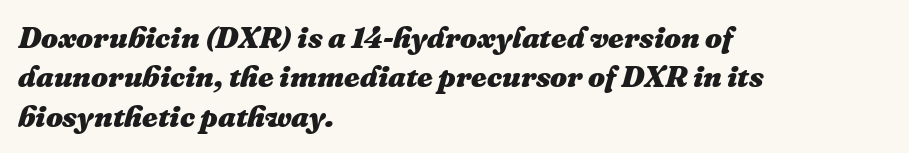
{"italic": "yes", "lean": "right", "slant_degrees": 16, "bold": "yes", "weight": "heavy", "width": "normal", "stroke_contrast": "medium", "x_height": "medium", "monospaced": "no", "underline": "no", "align": "left", "line_spacing": "normal", "line_spacing_ratio": 1.31, "letter_spacing": "normal", "letter_spacing_em": 0.0, "glyph_px": 30}
